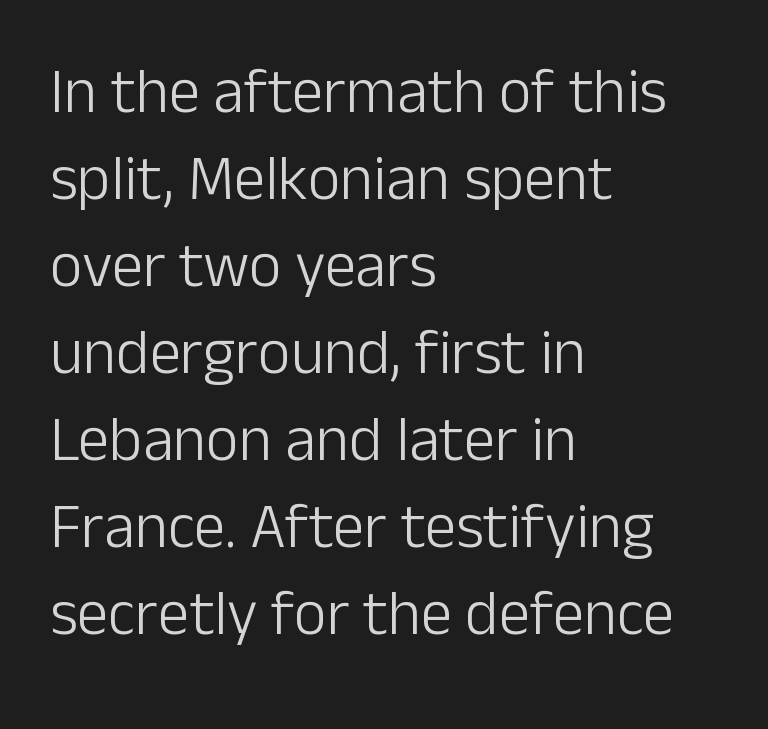
{"serif": "no", "italic": "no", "bold": "no", "weight": "light", "width": "normal", "stroke_contrast": "low", "x_height": "medium", "monospaced": "no", "underline": "no", "align": "left", "line_spacing": "normal", "line_spacing_ratio": 1.38, "letter_spacing": "normal", "letter_spacing_em": 0.0, "glyph_px": 63}
